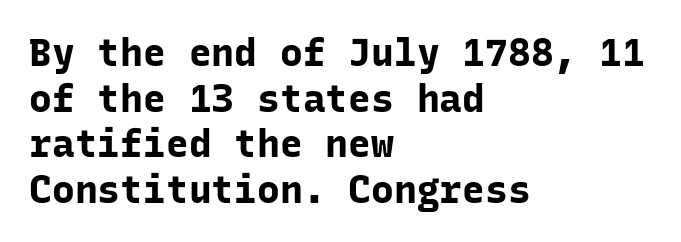
This sample uses a sans-serif face. You can tell it's not italic because the verticals are truly vertical. Left-aligned paragraph, ragged on the right. The passage shown is typed in a monospace face where columns stay perfectly aligned. Students, note that the glyphs here touch the page at normal intervals.
